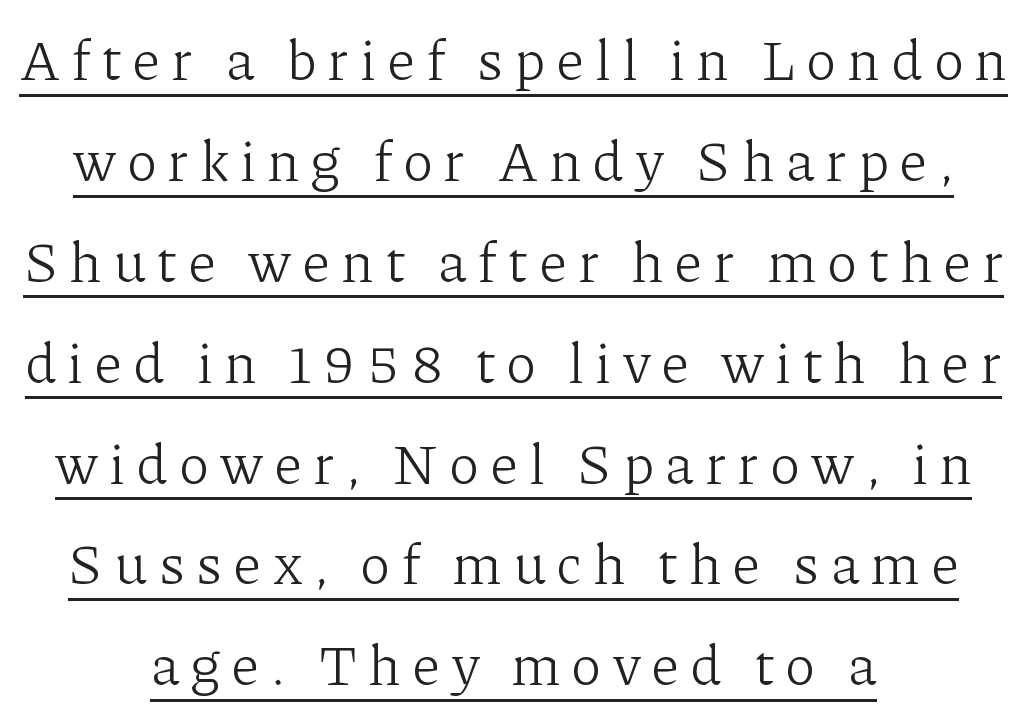
The image shows 57 px light serif type, upright; set centered, line spacing 1.77x, unusually wide letter spacing (+0.21 em), underlined; low stroke contrast and a medium x-height.
